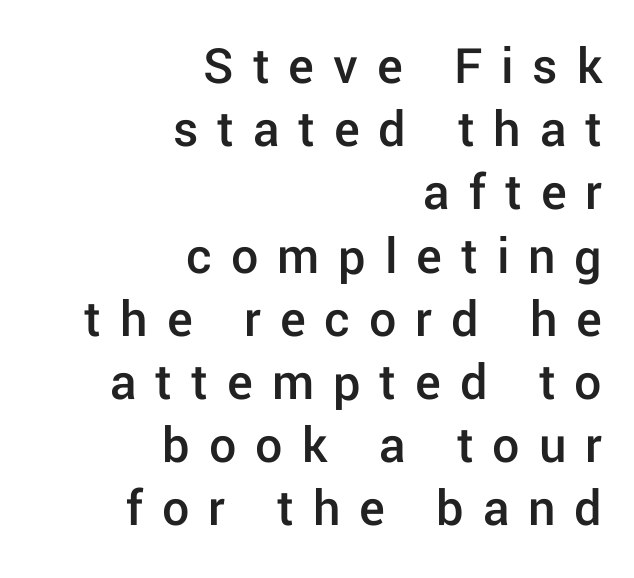
Q: Is the text bold? A: Semi-bold.
Q: Is the text italic (slanted)? A: No, it is upright.
Q: Is the typeface a serif or a sans-serif typeface? A: Sans-serif.
Q: Is the text underlined? A: No.
Q: How is the paragraph aligned? A: Right-aligned.
Q: Is the spacing between letters normal or unusually wide? A: Unusually wide.
Q: Width (condensed, normal, or wide)? A: Normal.
Q: Stroke contrast? A: Low.
Q: x-height? A: Medium.
Q: Monospaced? A: No.
